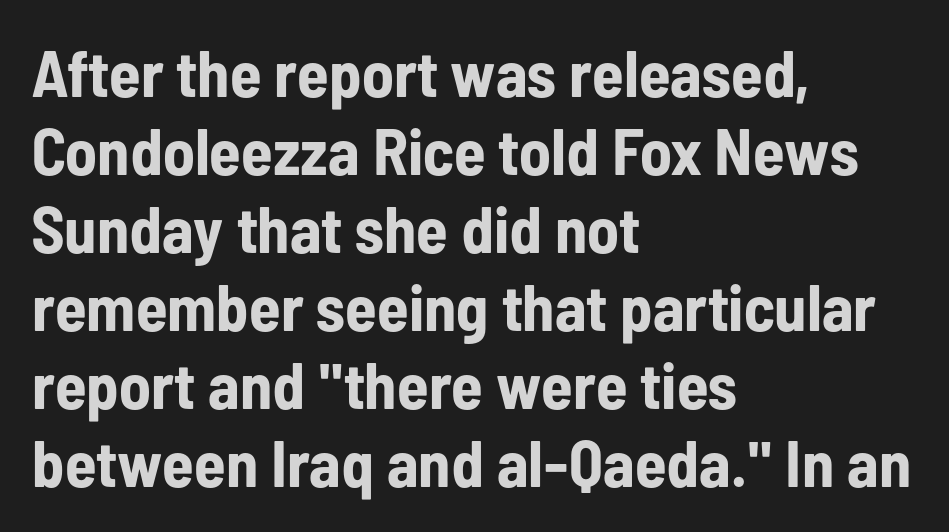
Q: Is the text bold? A: Yes.
Q: Is the text italic (slanted)? A: No, it is upright.
Q: Is the typeface a serif or a sans-serif typeface? A: Sans-serif.
Q: Is the text underlined? A: No.
Q: How is the paragraph aligned? A: Left-aligned.
Q: Is the spacing between letters normal or unusually wide? A: Normal.
Q: Width (condensed, normal, or wide)? A: Condensed.
Q: Stroke contrast? A: Low.
Q: x-height? A: Medium.
Q: Monospaced? A: No.
